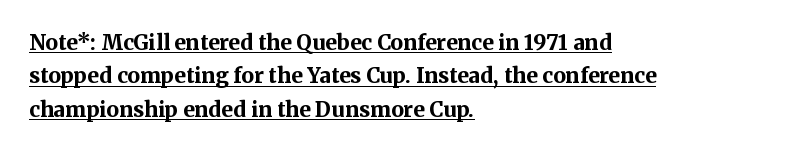
Visually the block forms a straight wall on the left and a jagged coastline on the right. Caption: standard tracking, unaltered. The typography opts for an upright posture over an oblique one. This block has exactly the height ordinary leading produces. Strong, thick strokes mark this as bold type. Like a heading marked for emphasis, these lines bear an underscore.
